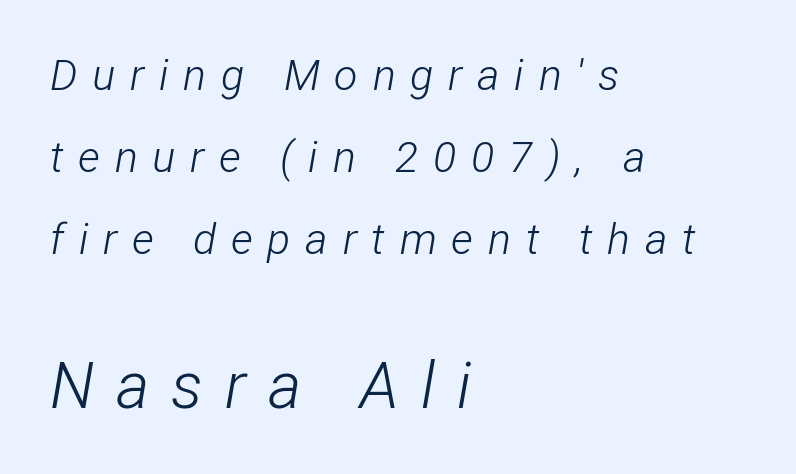
The image shows 64 px light, condensed type, italic (leaning right); set left-aligned, loose line spacing (1.91x), unusually wide letter spacing (+0.34 em), not underlined; the second (bottom) block is 1.49x larger; low stroke contrast and a medium x-height.
